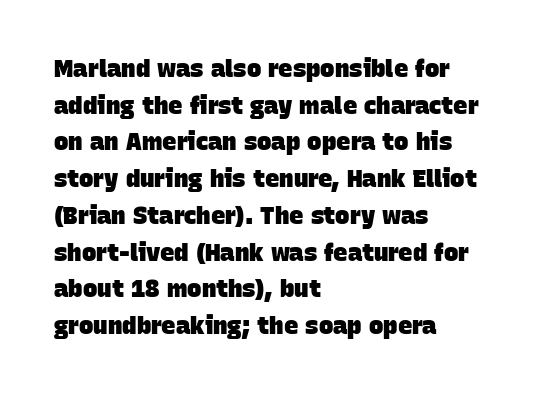
The image shows 24 px bold type; set left-aligned, normal line spacing (1.53x), normal letter spacing, not underlined.
